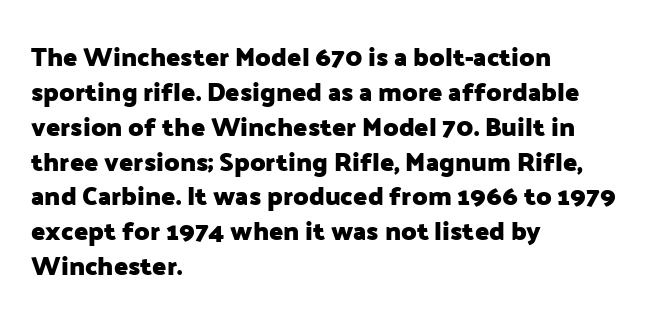
{"italic": "no", "bold": "yes", "underline": "no", "align": "left", "line_spacing": "normal", "line_spacing_ratio": 1.34, "letter_spacing": "normal", "letter_spacing_em": 0.0, "glyph_px": 26}
